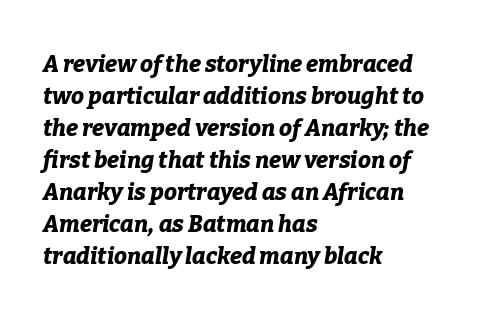
{"italic": "yes", "lean": "right", "slant_degrees": 9, "bold": "yes", "underline": "no", "align": "left", "line_spacing": "normal", "line_spacing_ratio": 1.39, "letter_spacing": "normal", "letter_spacing_em": 0.0, "glyph_px": 23}
